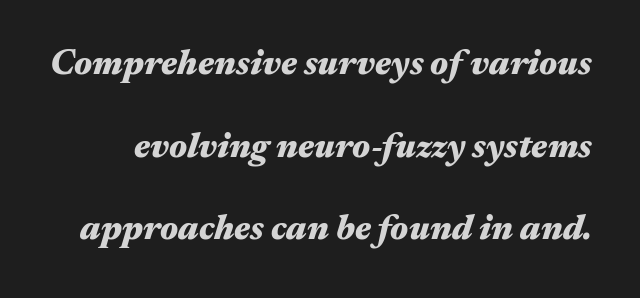
Q: Is the text bold? A: Yes.
Q: Is the text italic (slanted)? A: Yes, it leans right by about 17 degrees.
Q: Is the text underlined? A: No.
Q: Is the spacing between letters normal or unusually wide? A: Normal.
Q: Is the spacing between lines tight, normal or loose? A: Loose.
Q: Width (condensed, normal, or wide)? A: Wide.
Q: Stroke contrast? A: Medium.
Q: x-height? A: Medium.
Q: Monospaced? A: No.
